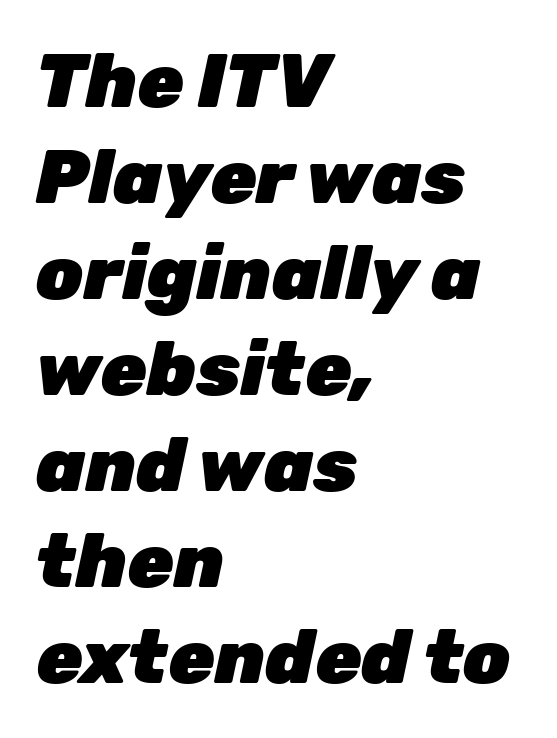
Horizontal bands of white between lines are of average thickness. Descender tails drop into unmarked territory. Heavy, bold letterforms. The passage shown has conventional tracking throughout.
